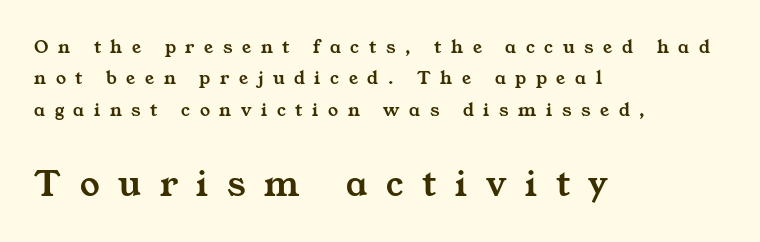
Q: Is the typeface a serif or a sans-serif typeface? A: Serif.
Q: Is the text underlined? A: No.
Q: How is the paragraph aligned? A: Left-aligned.
Q: Is the spacing between letters normal or unusually wide? A: Unusually wide.
Q: Is the spacing between lines tight, normal or loose? A: Normal.
Q: Which block of text is set in a larger size, the first (top) or the second (bottom)? A: The second (bottom) one.
Q: Width (condensed, normal, or wide)? A: Wide.
Q: Stroke contrast? A: Medium.
Q: x-height? A: Medium.
Q: Monospaced? A: No.
